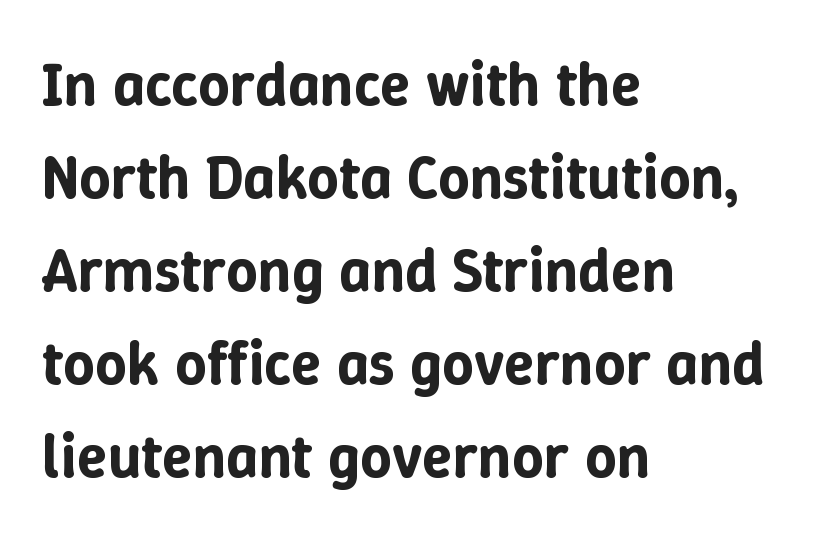
Q: Is the text italic (slanted)? A: No, it is upright.
Q: Is the text underlined? A: No.
Q: How is the paragraph aligned? A: Left-aligned.
Q: Is the spacing between letters normal or unusually wide? A: Normal.
Q: Is the spacing between lines tight, normal or loose? A: Normal.
Q: Width (condensed, normal, or wide)? A: Normal.
Q: Stroke contrast? A: Low.
Q: x-height? A: Medium.
Q: Monospaced? A: No.
